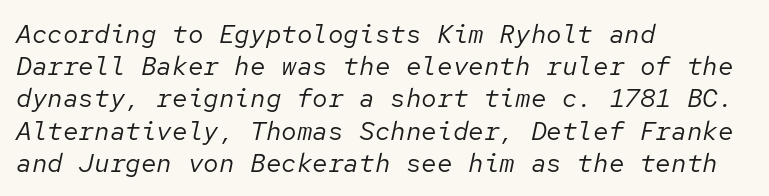
Leftover space on each line is placed entirely after the last word. Anything drawn beneath the words? Only blank space. The letters sit at their default tracking, neither squeezed nor spread. It's the slanting kind of type. The strokes carry an ordinary text weight at most.
